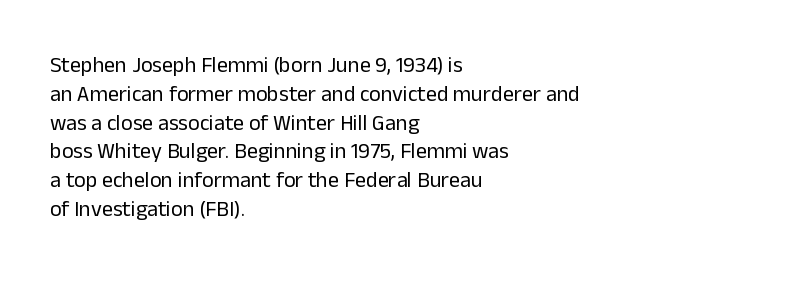
The image shows 22 px text type, upright; set left-aligned, normal line spacing (1.31x), normal letter spacing, not underlined.
